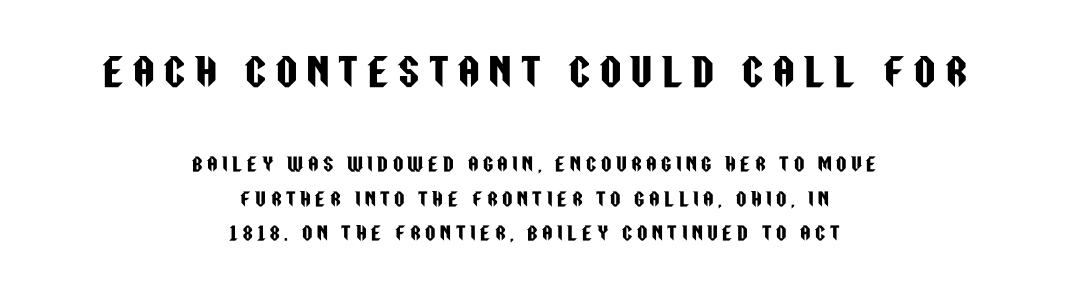
{"serif": "no", "italic": "no", "width": "condensed", "stroke_contrast": "low", "x_height": "large", "monospaced": "no", "underline": "no", "align": "center", "line_spacing": "loose", "line_spacing_ratio": 1.93, "letter_spacing": "wide", "letter_spacing_em": 0.26, "larger_block": "first", "size_ratio": 2.06, "glyph_px": 37}
